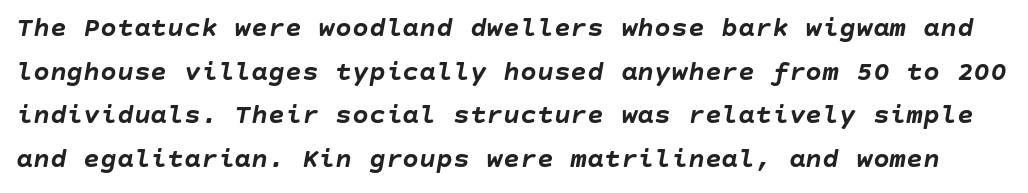
Q: Is the text bold? A: Yes.
Q: Is the text italic (slanted)? A: Yes, it leans right by about 10 degrees.
Q: Is the text underlined? A: No.
Q: Is the spacing between letters normal or unusually wide? A: Normal.
Q: Is the spacing between lines tight, normal or loose? A: Normal.
Q: Width (condensed, normal, or wide)? A: Normal.
Q: Stroke contrast? A: Low.
Q: x-height? A: Large.
